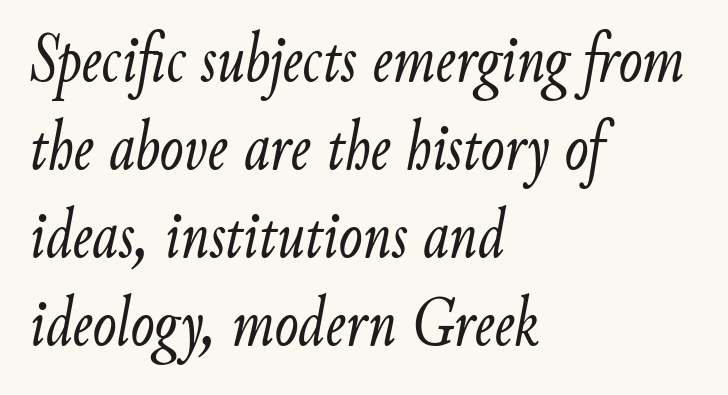
Check the space under the baseline: it is left empty. Think standard paragraph weight, or any step lighter than that. Observe the ordinary spacing: letters are neighbours, not strangers. Proportional: the letters do not fall into vertical columns. Would a proofreader flag this as italicized? Yes. The text block is weighted toward the left margin, trailing off unevenly rightward.
